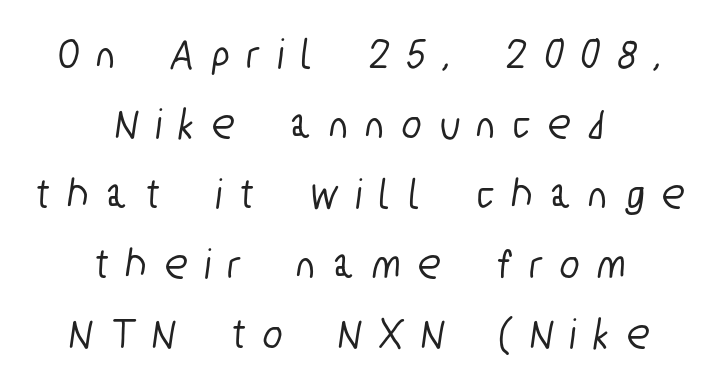
Q: Is the typeface a serif or a sans-serif typeface? A: Sans-serif.
Q: Is the text underlined? A: No.
Q: How is the paragraph aligned? A: Centered.
Q: Is the spacing between letters normal or unusually wide? A: Unusually wide.
Q: Is the spacing between lines tight, normal or loose? A: Normal.
Q: Width (condensed, normal, or wide)? A: Condensed.
Q: Stroke contrast? A: Low.
Q: x-height? A: Medium.
Q: Monospaced? A: No.
